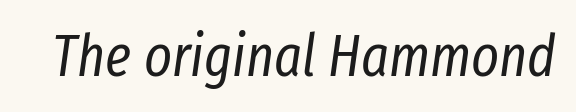
{"italic": "yes", "lean": "right", "slant_degrees": 8, "bold": "no", "weight": "regular", "width": "condensed", "stroke_contrast": "low", "x_height": "medium", "monospaced": "no", "underline": "no", "letter_spacing": "normal", "letter_spacing_em": 0.0, "glyph_px": 59}
